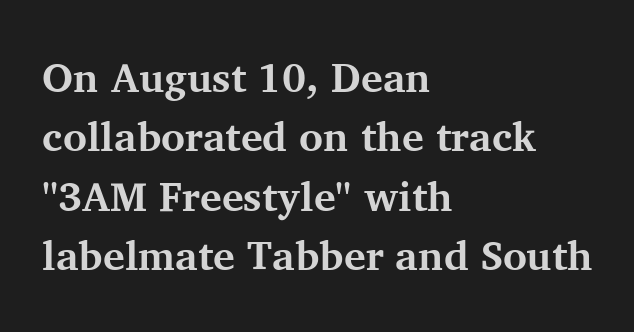
Lines of text with bare space underneath. The passage shown is typeset with a serif family. The characters look thick and weighty, a clear bold. The ragged edge is on the right, which tells us the setting is flush left.
